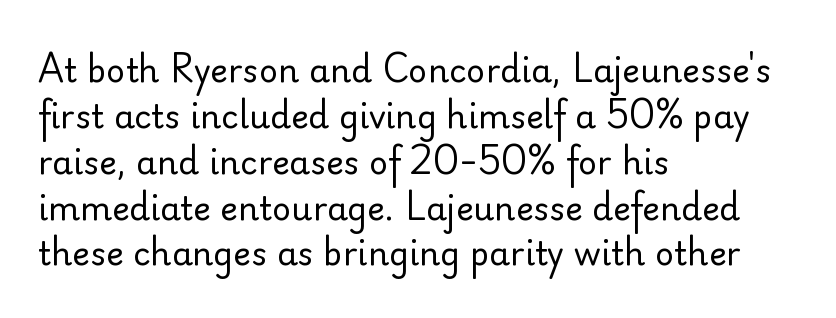
{"serif": "no", "italic": "no", "bold": "no", "weight": "regular", "width": "normal", "stroke_contrast": "low", "x_height": "small", "monospaced": "no", "underline": "no", "align": "left", "line_spacing": "normal", "line_spacing_ratio": 1.39, "letter_spacing": "normal", "letter_spacing_em": 0.0, "glyph_px": 33}
